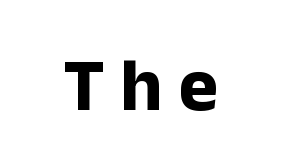
{"serif": "no", "italic": "no", "bold": "yes", "weight": "bold", "width": "normal", "stroke_contrast": "low", "x_height": "medium", "monospaced": "no", "underline": "no", "letter_spacing": "wide", "letter_spacing_em": 0.21, "glyph_px": 75}
